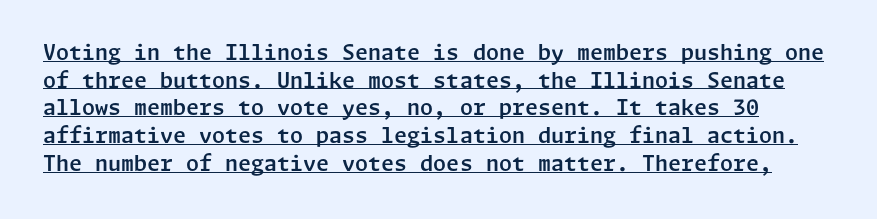
{"italic": "no", "underline": "yes", "line_spacing": "normal", "line_spacing_ratio": 1.32, "letter_spacing": "normal", "letter_spacing_em": 0.0, "glyph_px": 21}
